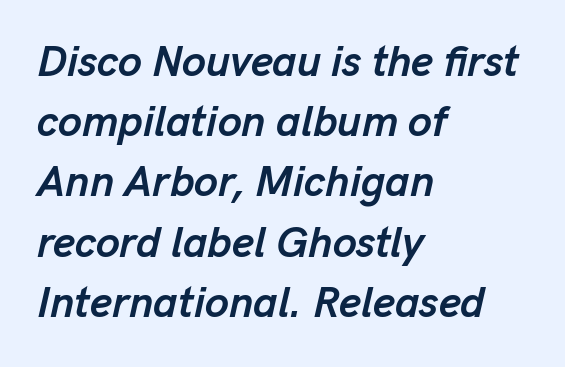
The image shows 43 px semibold type, italic (leaning right); set left-aligned, normal line spacing (1.4x), normal letter spacing, not underlined; low stroke contrast and a medium x-height.
